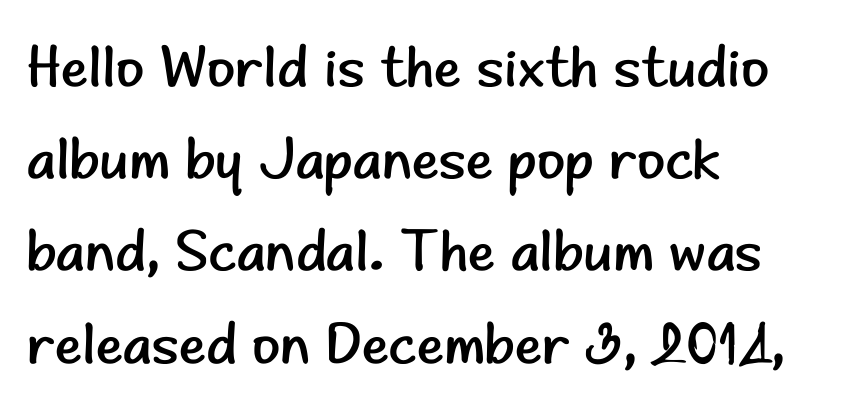
Q: Is the text bold? A: No.
Q: Is the text italic (slanted)? A: No, it is upright.
Q: Is the typeface a serif or a sans-serif typeface? A: Sans-serif.
Q: Is the text underlined? A: No.
Q: How is the paragraph aligned? A: Left-aligned.
Q: Is the spacing between letters normal or unusually wide? A: Normal.
Q: Is the spacing between lines tight, normal or loose? A: Normal.
Q: Width (condensed, normal, or wide)? A: Normal.
Q: Stroke contrast? A: Low.
Q: x-height? A: Small.
Q: Monospaced? A: No.
